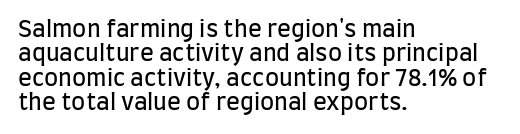
{"italic": "no", "bold": "no", "underline": "no", "align": "left", "line_spacing": "tight", "line_spacing_ratio": 1.06, "letter_spacing": "normal", "letter_spacing_em": 0.0, "glyph_px": 23}
